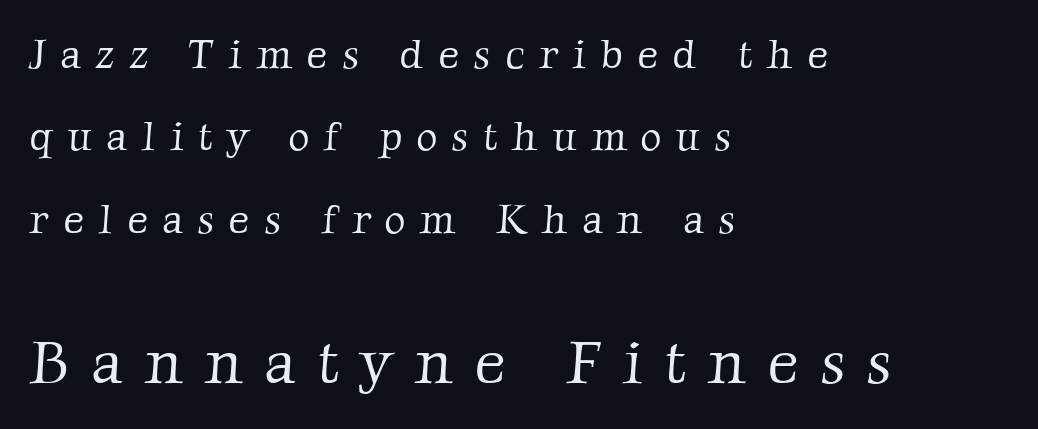
{"serif": "yes", "bold": "no", "weight": "light", "width": "normal", "stroke_contrast": "low", "x_height": "medium", "monospaced": "no", "underline": "no", "align": "left", "line_spacing": "loose", "line_spacing_ratio": 2.01, "letter_spacing": "wide", "letter_spacing_em": 0.35, "larger_block": "second", "size_ratio": 1.49, "glyph_px": 61}
